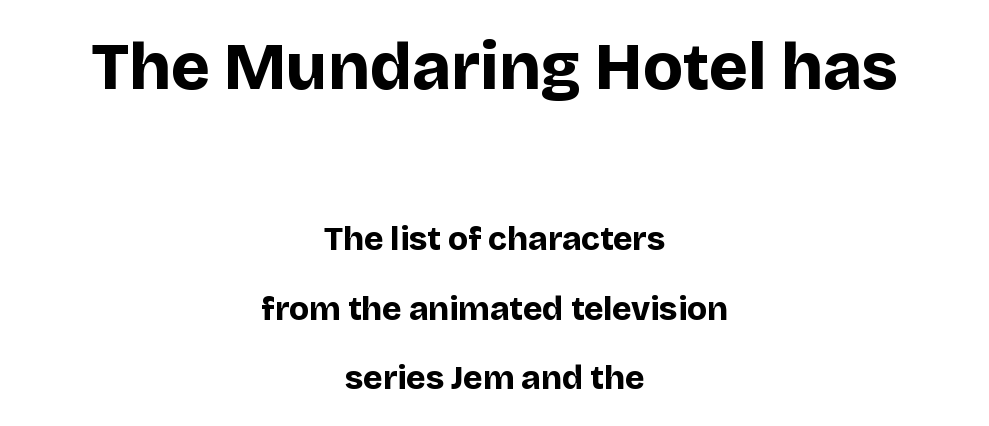
{"serif": "no", "italic": "no", "bold": "yes", "weight": "bold", "width": "normal", "stroke_contrast": "low", "x_height": "large", "monospaced": "no", "underline": "no", "align": "center", "line_spacing": "loose", "line_spacing_ratio": 2.11, "letter_spacing": "normal", "letter_spacing_em": 0.0, "larger_block": "first", "size_ratio": 2.0, "glyph_px": 66}
